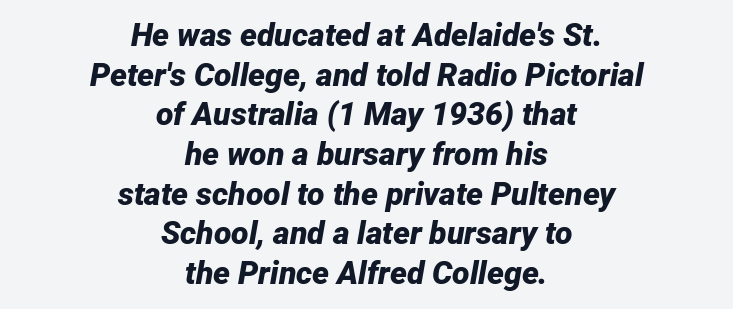
Q: Is the text bold? A: Yes.
Q: Is the text italic (slanted)? A: Yes, it leans right by about 12 degrees.
Q: Is the text underlined? A: No.
Q: How is the paragraph aligned? A: Centered.
Q: Is the spacing between letters normal or unusually wide? A: Normal.
Q: Width (condensed, normal, or wide)? A: Normal.
Q: Stroke contrast? A: Low.
Q: x-height? A: Medium.
Q: Monospaced? A: No.
